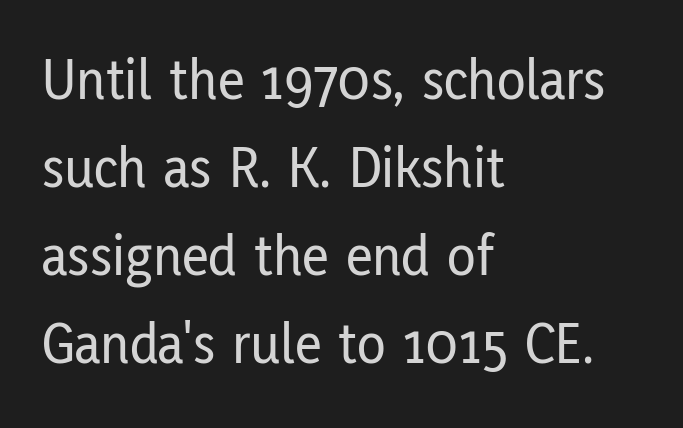
The image shows 59 px condensed sans-serif type, upright; set left-aligned, normal line spacing (1.49x), normal letter spacing, not underlined; low stroke contrast and a medium x-height.
